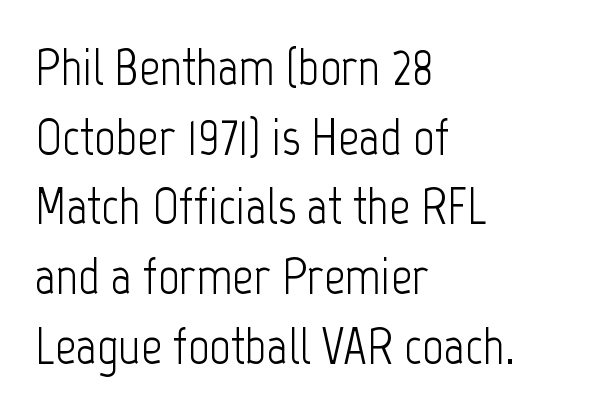
Q: Is the text bold? A: No.
Q: Is the text italic (slanted)? A: No, it is upright.
Q: Is the typeface a serif or a sans-serif typeface? A: Sans-serif.
Q: Is the text underlined? A: No.
Q: How is the paragraph aligned? A: Left-aligned.
Q: Is the spacing between letters normal or unusually wide? A: Normal.
Q: Is the spacing between lines tight, normal or loose? A: Normal.
Q: Width (condensed, normal, or wide)? A: Condensed.
Q: Stroke contrast? A: Low.
Q: x-height? A: Medium.
Q: Monospaced? A: No.
